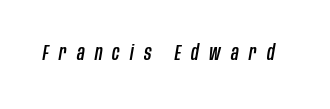
{"italic": "yes", "lean": "right", "slant_degrees": 10, "underline": "no", "letter_spacing": "wide", "letter_spacing_em": 0.49, "glyph_px": 21}
